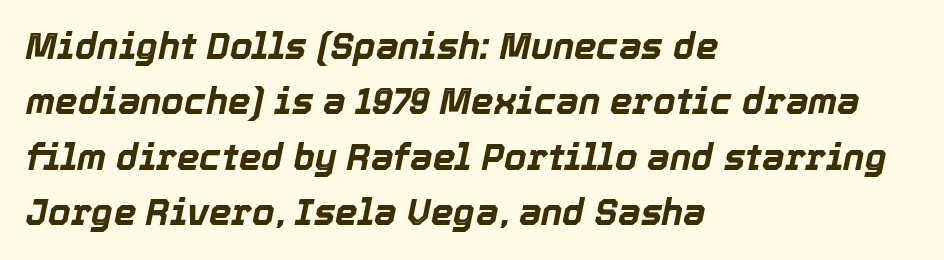
The typography opts for an oblique posture over an upright one. These lines sit exactly where default settings would place them. Horizontal alignment here is leftward, the default for most running prose. These words are printed bold, with thick strokes throughout. Think of a printed novel: that variable character pitch is what you see here.
